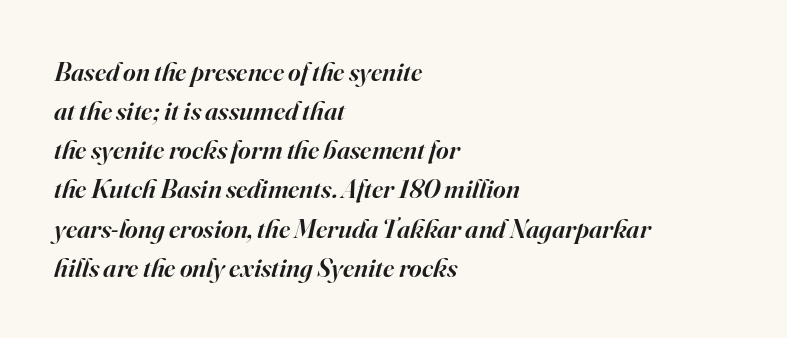
The image shows 27 px text type, italic (leaning right); set left-aligned, normal line spacing (1.45x), normal letter spacing, not underlined.
